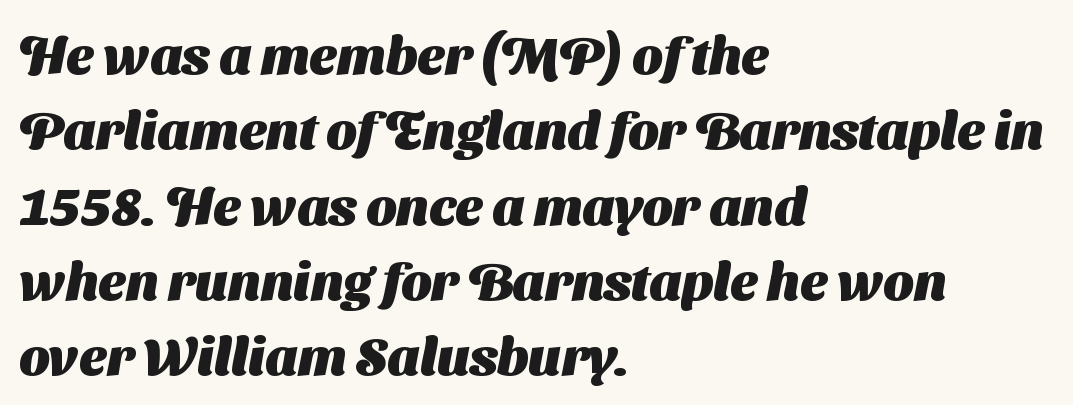
{"serif": "no", "bold": "yes", "weight": "heavy", "width": "normal", "stroke_contrast": "medium", "x_height": "medium", "monospaced": "no", "underline": "no", "align": "left", "line_spacing": "normal", "line_spacing_ratio": 1.42, "letter_spacing": "normal", "letter_spacing_em": 0.0, "glyph_px": 53}
